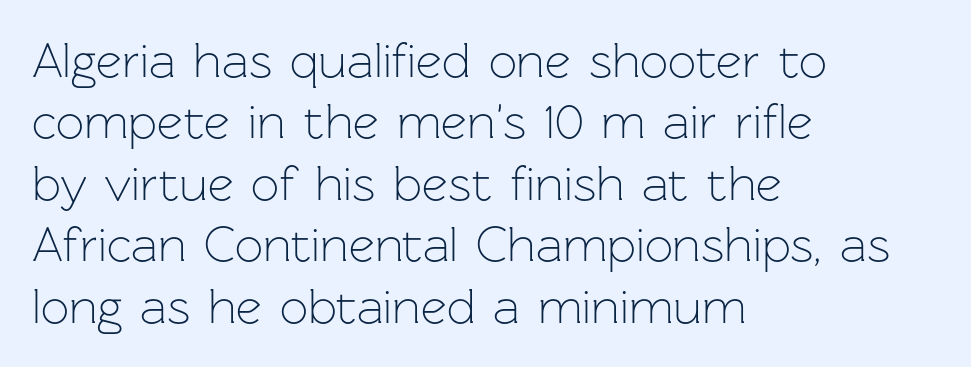
{"serif": "no", "italic": "no", "bold": "no", "weight": "light", "width": "normal", "stroke_contrast": "low", "x_height": "medium", "monospaced": "no", "underline": "no", "align": "left", "line_spacing_ratio": 1.23, "letter_spacing": "normal", "letter_spacing_em": 0.0, "glyph_px": 50}
